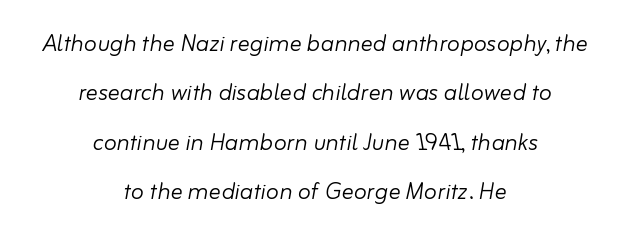
Q: Is the text bold? A: No.
Q: Is the text italic (slanted)? A: Yes, it leans right by about 10 degrees.
Q: Is the text underlined? A: No.
Q: How is the paragraph aligned? A: Centered.
Q: Is the spacing between letters normal or unusually wide? A: Normal.
Q: Is the spacing between lines tight, normal or loose? A: Normal.
Q: Width (condensed, normal, or wide)? A: Normal.
Q: Stroke contrast? A: Low.
Q: x-height? A: Small.
Q: Monospaced? A: No.
